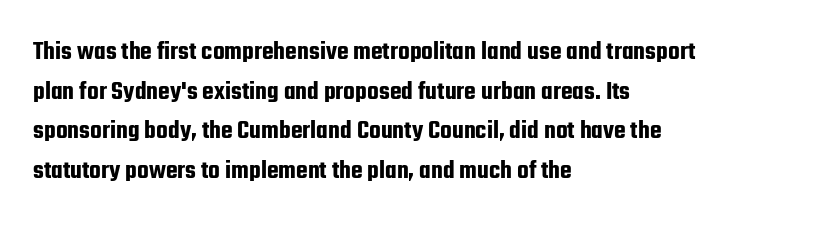
Q: Is the text italic (slanted)? A: No, it is upright.
Q: Is the text underlined? A: No.
Q: How is the paragraph aligned? A: Left-aligned.
Q: Is the spacing between letters normal or unusually wide? A: Normal.
Q: Is the spacing between lines tight, normal or loose? A: Normal.
